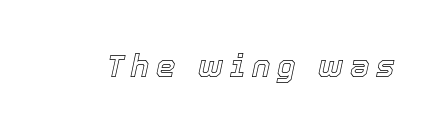
Q: Is the text italic (slanted)? A: Yes, it leans right by about 12 degrees.
Q: Is the text underlined? A: No.
Q: Is the spacing between letters normal or unusually wide? A: Unusually wide.
Q: Width (condensed, normal, or wide)? A: Normal.
Q: x-height? A: Medium.
Q: Monospaced? A: No.
